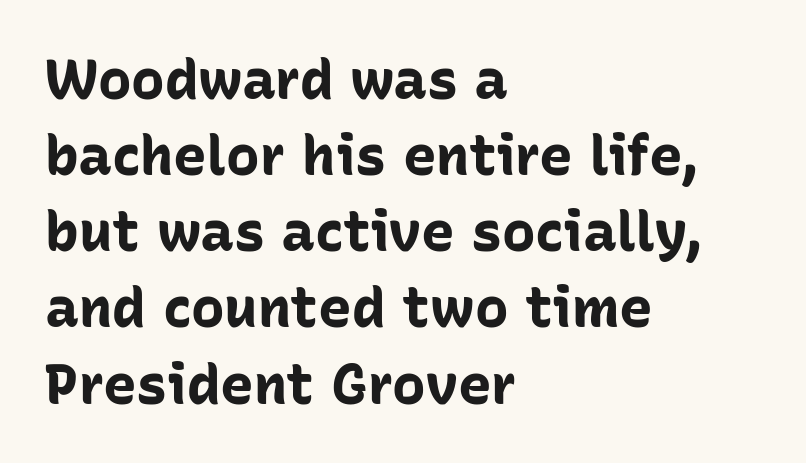
The image shows 56 px bold sans-serif type, upright; set left-aligned, normal line spacing (1.36x), normal letter spacing, not underlined; low stroke contrast and a medium x-height.
